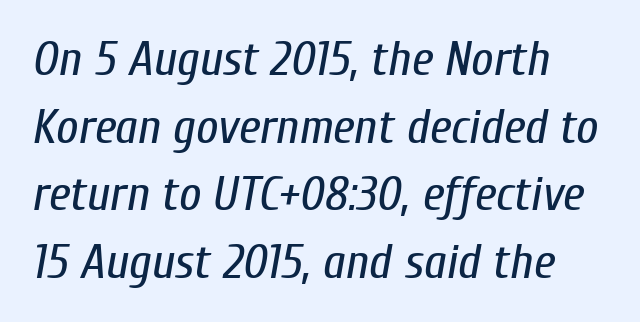
{"italic": "yes", "lean": "right", "slant_degrees": 10, "bold": "no", "weight": "regular", "width": "condensed", "stroke_contrast": "low", "x_height": "medium", "monospaced": "no", "underline": "no", "align": "left", "line_spacing": "normal", "line_spacing_ratio": 1.38, "letter_spacing": "normal", "letter_spacing_em": 0.0, "glyph_px": 49}
